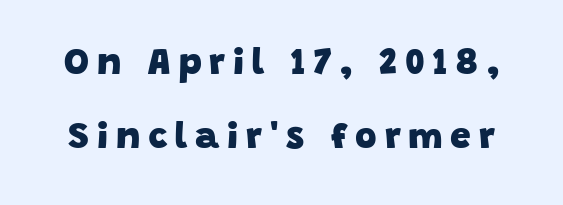
The image shows 37 px heavy sans-serif type; set loose line spacing (2.01x), unusually wide letter spacing (+0.21 em), not underlined; low stroke contrast and a large x-height.
